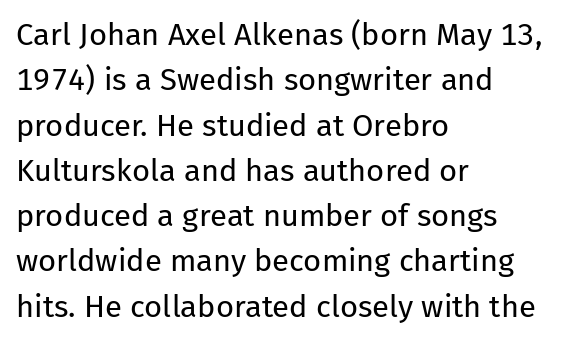
Q: Is the text bold? A: No.
Q: Is the text italic (slanted)? A: No, it is upright.
Q: Is the typeface a serif or a sans-serif typeface? A: Sans-serif.
Q: Is the text underlined? A: No.
Q: How is the paragraph aligned? A: Left-aligned.
Q: Is the spacing between letters normal or unusually wide? A: Normal.
Q: Is the spacing between lines tight, normal or loose? A: Normal.
Q: Width (condensed, normal, or wide)? A: Normal.
Q: Stroke contrast? A: Low.
Q: x-height? A: Medium.
Q: Monospaced? A: No.
